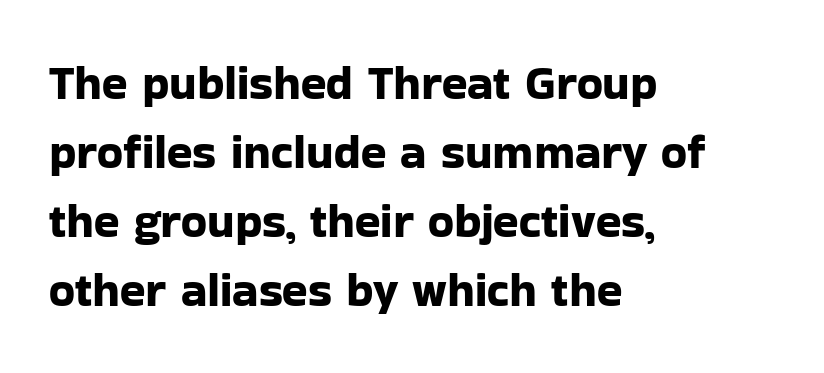
{"serif": "no", "italic": "no", "width": "normal", "stroke_contrast": "low", "x_height": "medium", "monospaced": "no", "underline": "no", "align": "left", "line_spacing": "normal", "line_spacing_ratio": 1.47, "letter_spacing": "normal", "letter_spacing_em": 0.0, "glyph_px": 47}
